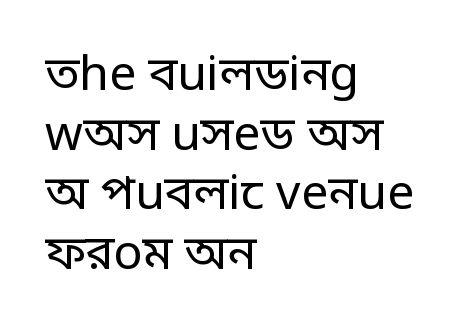
The image shows 48 px regular-weight sans-serif type, upright; set left-aligned, line spacing 1.24x, normal letter spacing, not underlined; low stroke contrast and a large x-height.
